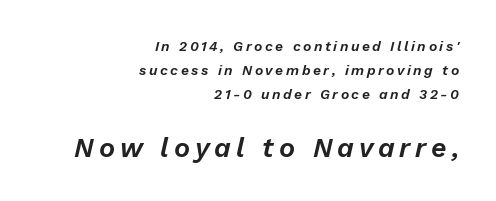
Q: Is the text italic (slanted)? A: Yes, it leans right by about 13 degrees.
Q: Is the text underlined? A: No.
Q: How is the paragraph aligned? A: Right-aligned.
Q: Which block of text is set in a larger size, the first (top) or the second (bottom)? A: The second (bottom) one.
